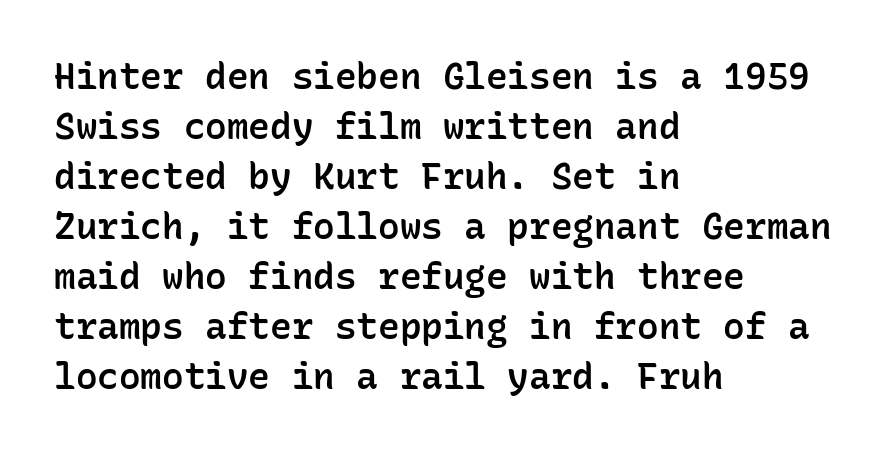
Q: Is the text bold? A: Semi-bold.
Q: Is the text italic (slanted)? A: No, it is upright.
Q: Is the typeface a serif or a sans-serif typeface? A: Sans-serif.
Q: Is the text underlined? A: No.
Q: How is the paragraph aligned? A: Left-aligned.
Q: Is the spacing between letters normal or unusually wide? A: Normal.
Q: Is the spacing between lines tight, normal or loose? A: Normal.
Q: Width (condensed, normal, or wide)? A: Normal.
Q: Stroke contrast? A: Low.
Q: x-height? A: Medium.
Q: Monospaced? A: Yes.
